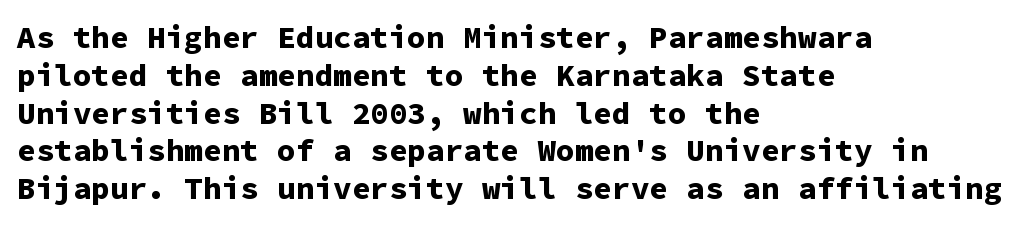
The image shows 31 px bold sans-serif type, upright, monospaced; set left-aligned, line spacing 1.22x, normal letter spacing, not underlined; low stroke contrast and a medium x-height.
